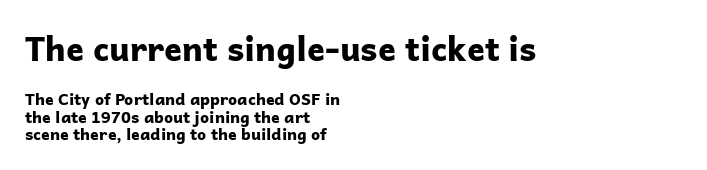
Q: Is the text bold? A: Yes.
Q: Is the text italic (slanted)? A: No, it is upright.
Q: Is the typeface a serif or a sans-serif typeface? A: Sans-serif.
Q: Is the text underlined? A: No.
Q: How is the paragraph aligned? A: Left-aligned.
Q: Is the spacing between letters normal or unusually wide? A: Normal.
Q: Is the spacing between lines tight, normal or loose? A: Tight.
Q: Which block of text is set in a larger size, the first (top) or the second (bottom)? A: The first (top) one.
Q: Width (condensed, normal, or wide)? A: Normal.
Q: Stroke contrast? A: Low.
Q: x-height? A: Medium.
Q: Monospaced? A: No.
